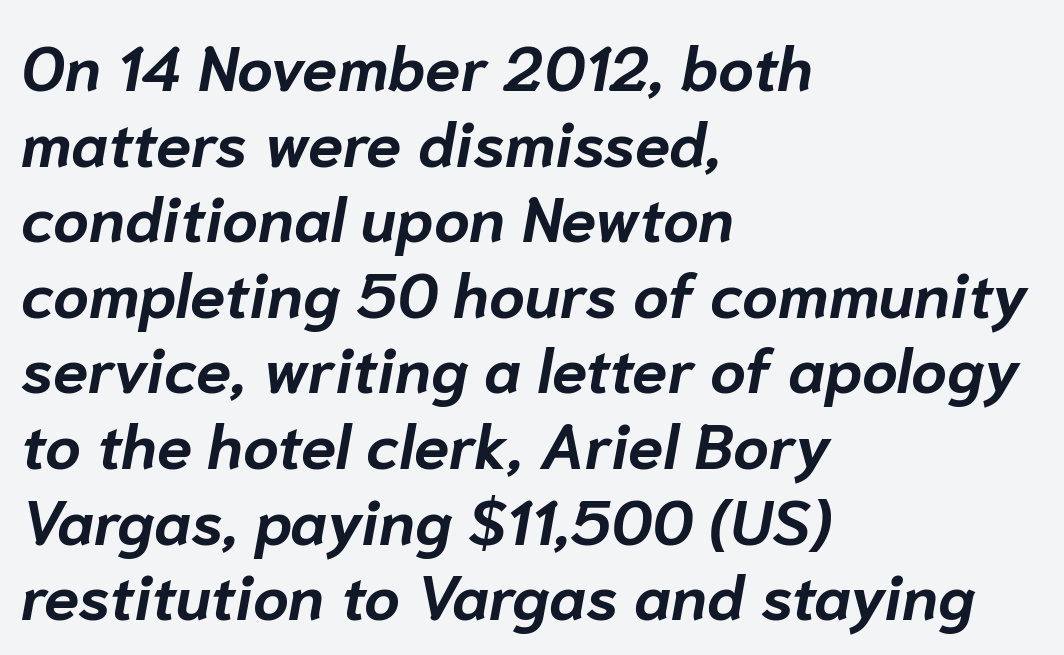
{"italic": "yes", "lean": "right", "slant_degrees": 10, "bold": "yes", "weight": "bold", "width": "normal", "stroke_contrast": "low", "x_height": "medium", "monospaced": "no", "underline": "no", "align": "left", "line_spacing_ratio": 1.2, "letter_spacing": "normal", "letter_spacing_em": 0.0, "glyph_px": 63}
